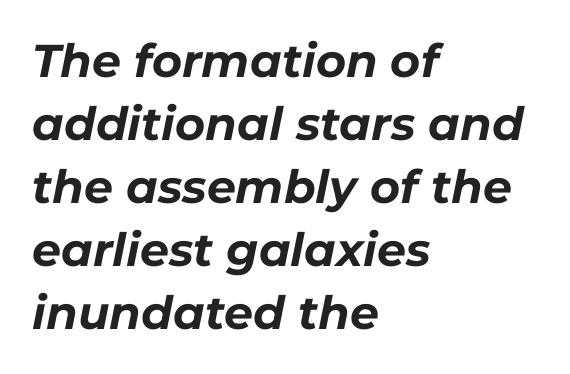
The image shows 46 px bold type, italic (leaning right); set left-aligned, normal line spacing (1.37x), normal letter spacing, not underlined; low stroke contrast and a medium x-height.
